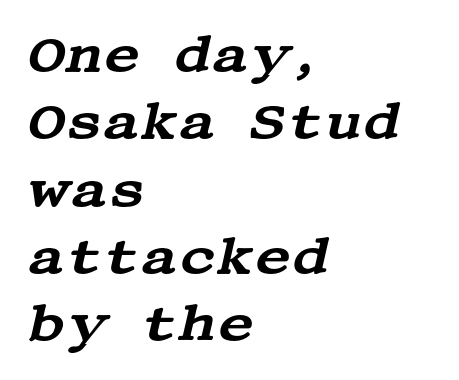
Q: Is the text italic (slanted)? A: Yes, it leans right by about 13 degrees.
Q: Is the typeface a serif or a sans-serif typeface? A: Serif.
Q: Is the text underlined? A: No.
Q: How is the paragraph aligned? A: Left-aligned.
Q: Is the spacing between letters normal or unusually wide? A: Normal.
Q: Is the spacing between lines tight, normal or loose? A: Normal.
Q: Width (condensed, normal, or wide)? A: Wide.
Q: Stroke contrast? A: Medium.
Q: x-height? A: Large.
